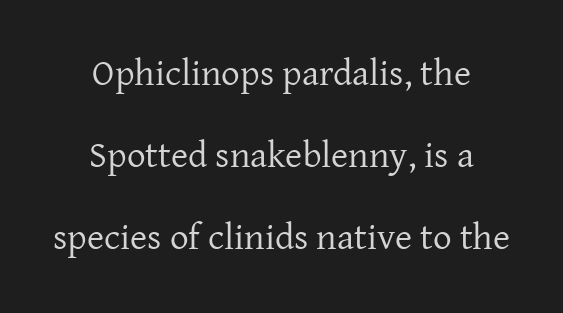
Does the copy run flush right? No — it is centered line by line. You could not count columns in this text — the font is proportionally spaced. Spacing between characters is what you'd get straight out of the box. Weight class: somewhere from thin through regular. These lines were composed using upright roman letters.
